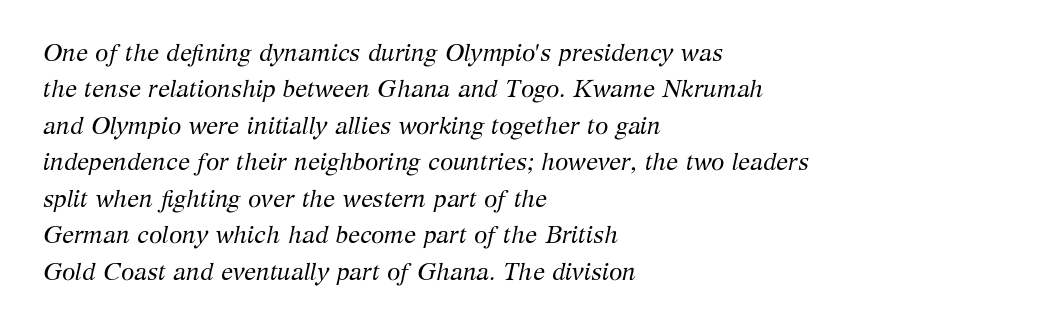
Left-aligned paragraph, ragged on the right. Vertically, the passage feels balanced, rows spaced as you'd expect. Is the stroke heavy? The answer is a plain regular-or-lighter. Descenders hang freely into open space. The typography opts for an oblique posture over an upright one. The letterforms sit shoulder to shoulder at normal distance.
